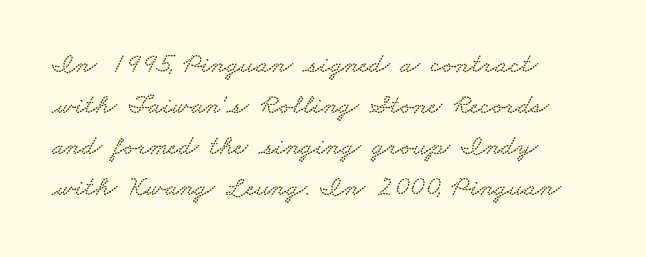
Q: Is the typeface a serif or a sans-serif typeface? A: Serif.
Q: Is the text underlined? A: No.
Q: How is the paragraph aligned? A: Left-aligned.
Q: Is the spacing between letters normal or unusually wide? A: Normal.
Q: Is the spacing between lines tight, normal or loose? A: Normal.
Q: Width (condensed, normal, or wide)? A: Wide.
Q: Stroke contrast? A: Low.
Q: x-height? A: Small.
Q: Monospaced? A: No.
